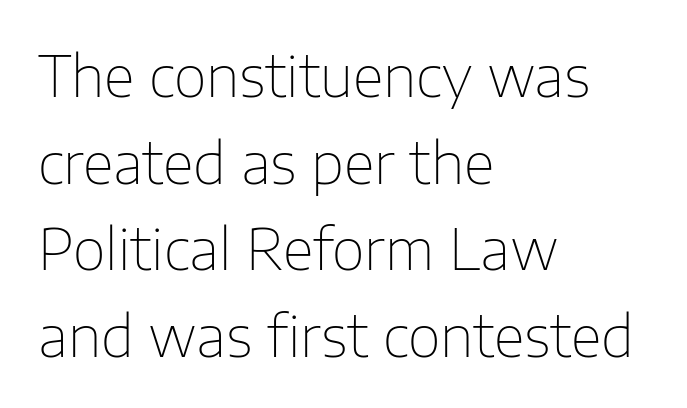
This rendering features lettering with no underline. The type sits square on the baseline with zero lean. Evenly set lines give the paragraph a standard silhouette. Here the glyphs are tracked normally, forming tight word shapes.
